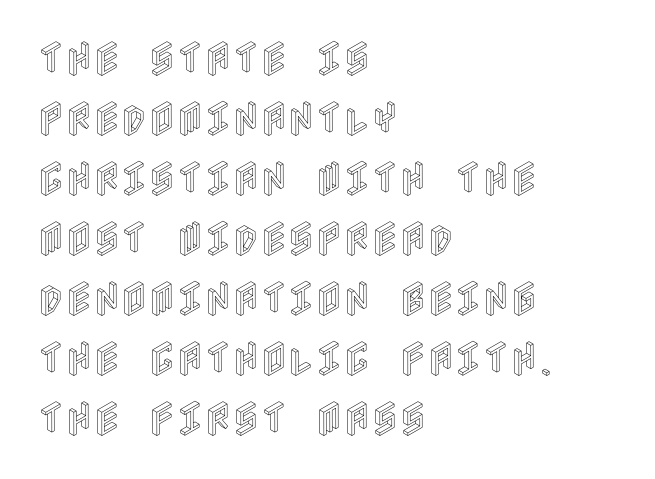
The image shows 38 px condensed type, upright; set left-aligned, normal line spacing (1.58x), normal letter spacing, not underlined; a large x-height.
